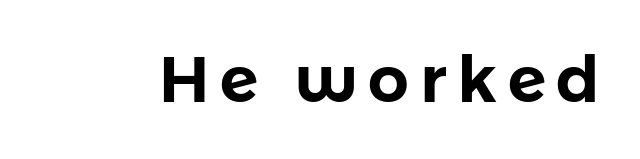
{"serif": "no", "italic": "no", "width": "normal", "stroke_contrast": "low", "x_height": "medium", "monospaced": "no", "underline": "no", "glyph_px": 64}
